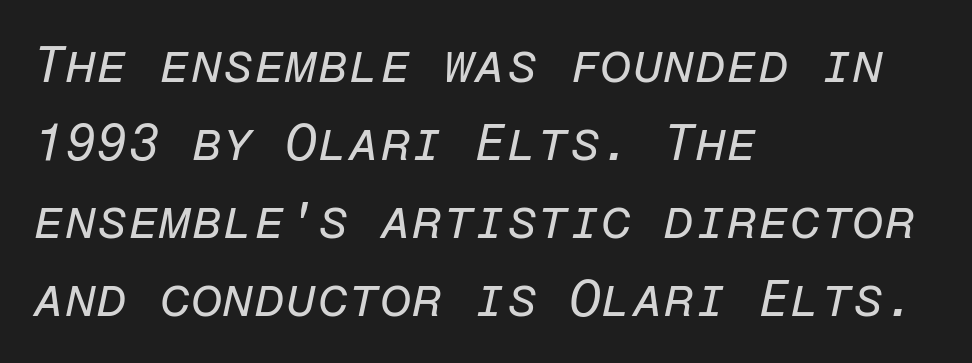
{"italic": "yes", "lean": "right", "slant_degrees": 12, "bold": "no", "weight": "regular", "width": "normal", "stroke_contrast": "low", "x_height": "medium", "monospaced": "yes", "underline": "no", "align": "left", "line_spacing": "normal", "line_spacing_ratio": 1.53, "letter_spacing": "normal", "letter_spacing_em": 0.0, "glyph_px": 51}
